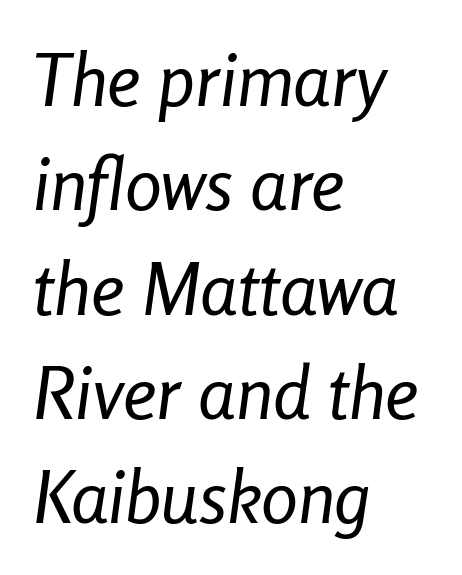
{"italic": "yes", "lean": "right", "slant_degrees": 8, "bold": "no", "weight": "regular", "width": "condensed", "stroke_contrast": "low", "x_height": "medium", "monospaced": "no", "underline": "no", "align": "left", "line_spacing": "normal", "line_spacing_ratio": 1.41, "letter_spacing": "normal", "letter_spacing_em": 0.0, "glyph_px": 74}
